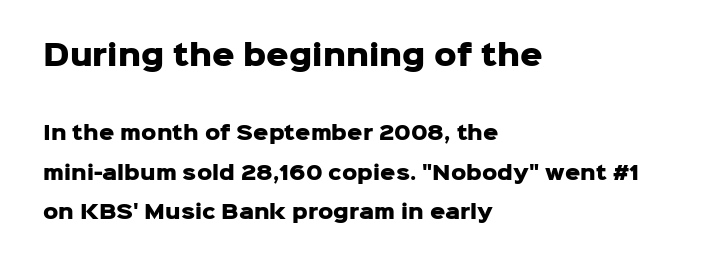
Q: Is the text bold? A: Yes.
Q: Is the text italic (slanted)? A: No, it is upright.
Q: Is the typeface a serif or a sans-serif typeface? A: Sans-serif.
Q: Is the text underlined? A: No.
Q: How is the paragraph aligned? A: Left-aligned.
Q: Is the spacing between letters normal or unusually wide? A: Normal.
Q: Is the spacing between lines tight, normal or loose? A: Loose.
Q: Which block of text is set in a larger size, the first (top) or the second (bottom)? A: The first (top) one.
Q: Width (condensed, normal, or wide)? A: Normal.
Q: Stroke contrast? A: Low.
Q: x-height? A: Medium.
Q: Monospaced? A: No.
